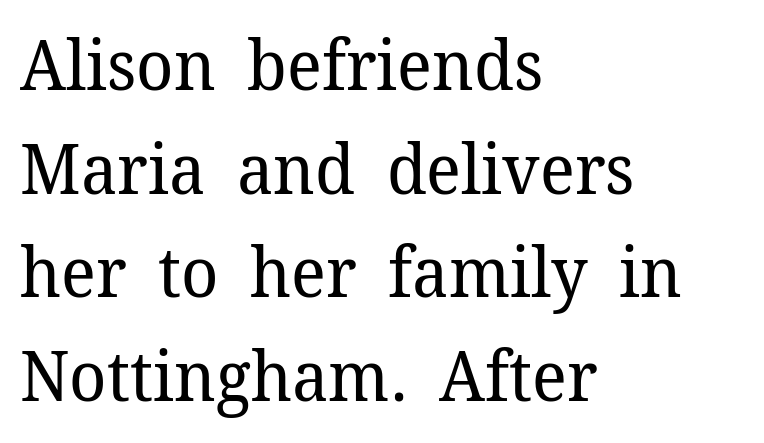
The weight tops out at a normal text grade. Note the varied advance widths — an 'i' is clearly narrower than an 'm'. This sample keeps an unexceptional amount of space between lines. Underlining? Definitely not there. Line beginnings align vertically; line endings do not.
